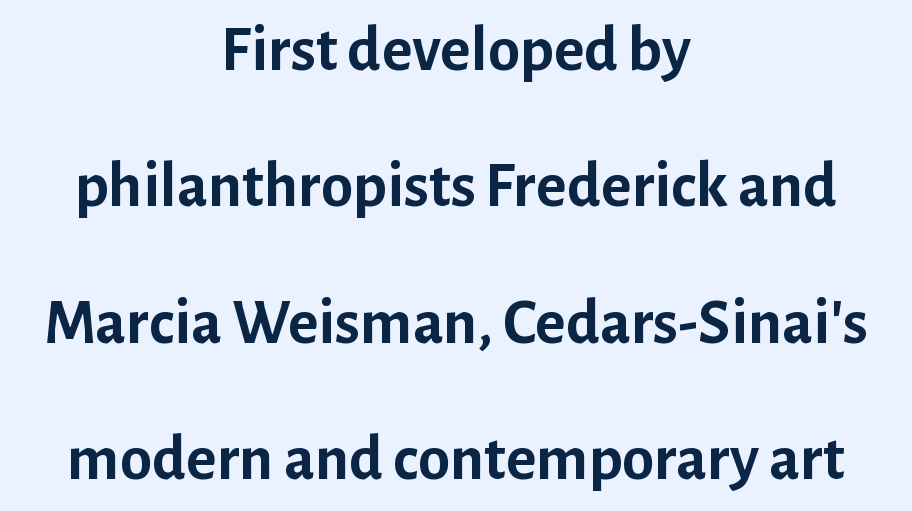
The image shows 65 px semibold sans-serif type, upright; set centered, loose line spacing (2.1x), normal letter spacing, not underlined; low stroke contrast and a medium x-height.
